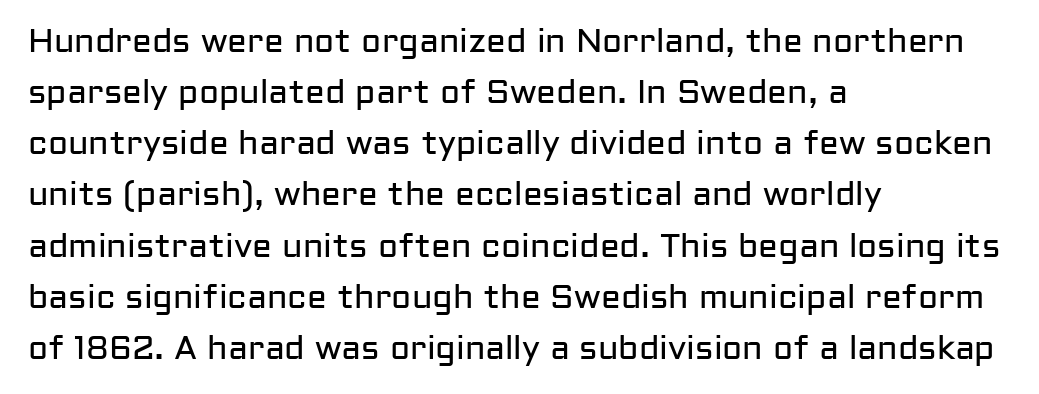
Q: Is the text bold? A: No.
Q: Is the text italic (slanted)? A: No, it is upright.
Q: Is the typeface a serif or a sans-serif typeface? A: Sans-serif.
Q: Is the text underlined? A: No.
Q: How is the paragraph aligned? A: Left-aligned.
Q: Is the spacing between letters normal or unusually wide? A: Normal.
Q: Is the spacing between lines tight, normal or loose? A: Normal.
Q: Width (condensed, normal, or wide)? A: Normal.
Q: Stroke contrast? A: Low.
Q: x-height? A: Medium.
Q: Monospaced? A: No.
